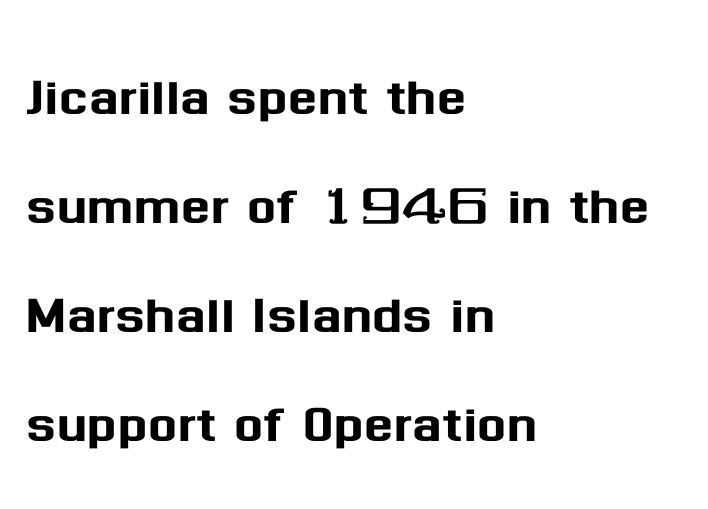
The letterforms sit shoulder to shoulder at normal distance. The words here are not underlined. These lines are set flush left with a ragged right edge. You can tell from the bare stems that sans-serif type was used.
